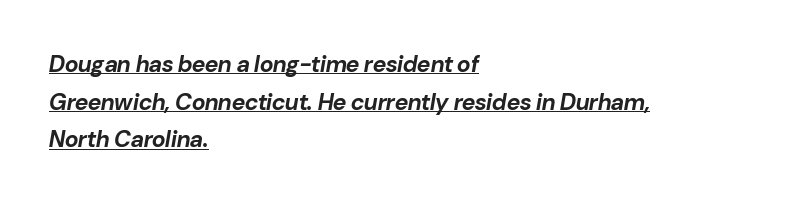
The image shows 23 px bold type, italic (leaning right); set left-aligned, normal line spacing (1.64x), normal letter spacing, underlined.
